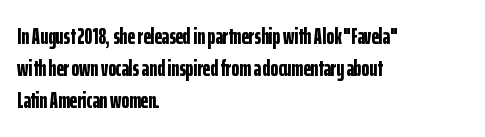
{"italic": "no", "bold": "yes", "underline": "no", "align": "left", "line_spacing": "normal", "line_spacing_ratio": 1.4, "letter_spacing": "normal", "letter_spacing_em": 0.0, "glyph_px": 23}
